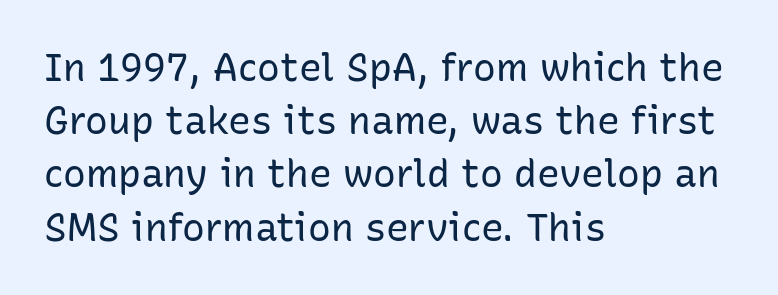
{"serif": "no", "italic": "no", "bold": "no", "weight": "regular", "width": "normal", "stroke_contrast": "low", "x_height": "medium", "monospaced": "no", "underline": "no", "align": "left", "line_spacing": "normal", "line_spacing_ratio": 1.4, "letter_spacing": "normal", "letter_spacing_em": 0.0, "glyph_px": 38}
